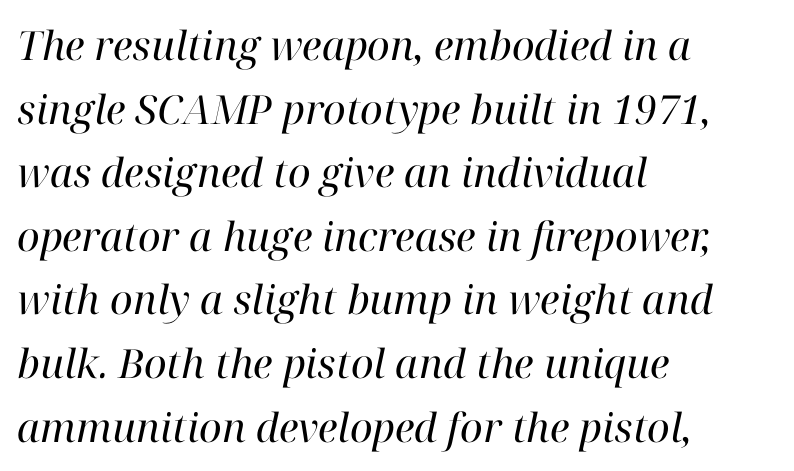
{"serif": "yes", "italic": "yes", "lean": "right", "slant_degrees": 12, "bold": "no", "weight": "regular", "width": "normal", "stroke_contrast": "high", "x_height": "medium", "monospaced": "no", "underline": "no", "align": "left", "line_spacing": "normal", "line_spacing_ratio": 1.59, "letter_spacing": "normal", "letter_spacing_em": 0.0, "glyph_px": 40}
